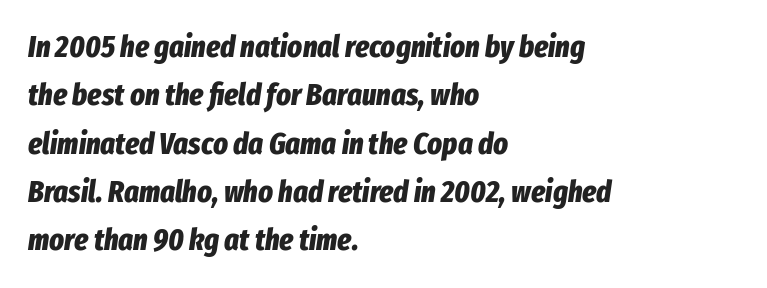
{"italic": "yes", "lean": "right", "slant_degrees": 8, "bold": "yes", "weight": "bold", "width": "condensed", "stroke_contrast": "low", "x_height": "medium", "monospaced": "no", "underline": "no", "align": "left", "line_spacing": "normal", "line_spacing_ratio": 1.56, "letter_spacing": "normal", "letter_spacing_em": 0.0, "glyph_px": 31}
